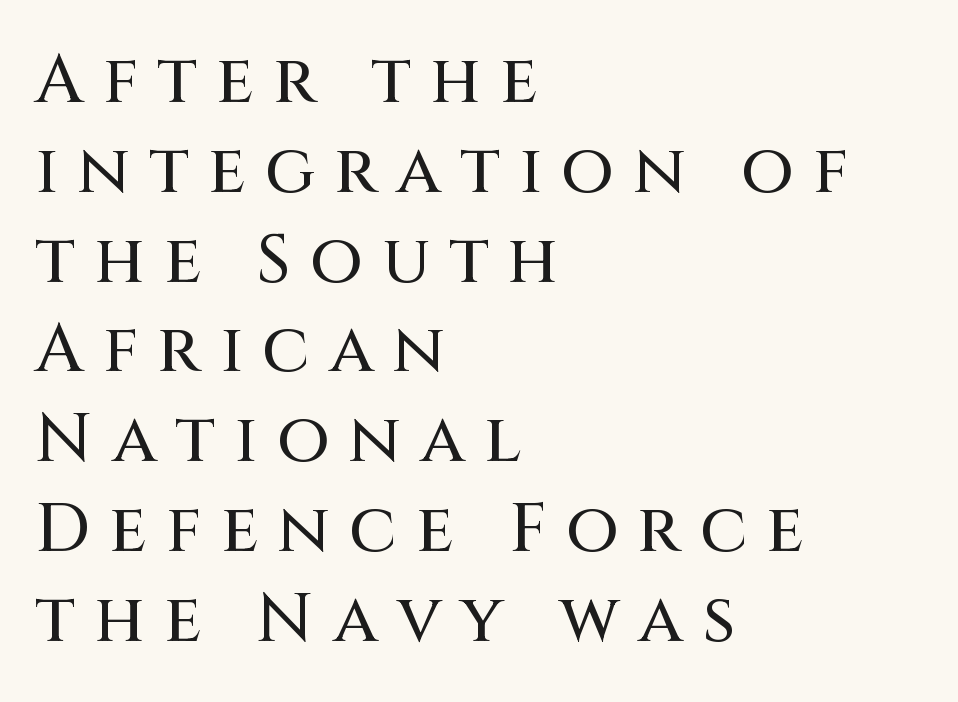
The image shows 68 px sans-serif type, upright; set left-aligned, normal line spacing (1.32x), unusually wide letter spacing (+0.28 em), not underlined; medium stroke contrast and a large x-height.
